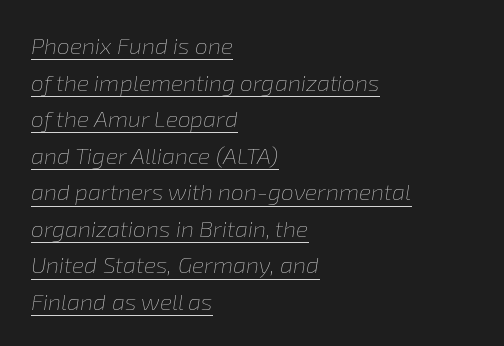
These lines keep a tight, regular rhythm from letter to letter. In designer terms, the underline attribute is active on this setting. The lines in this sample share a left origin and differ only in where they stop. The space between consecutive lines is moderate.
